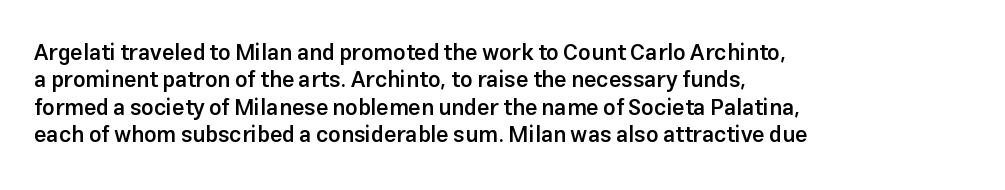
Q: Is the text bold? A: Semi-bold.
Q: Is the text italic (slanted)? A: No, it is upright.
Q: Is the text underlined? A: No.
Q: How is the paragraph aligned? A: Left-aligned.
Q: Is the spacing between letters normal or unusually wide? A: Normal.
Q: Is the spacing between lines tight, normal or loose? A: Normal.
